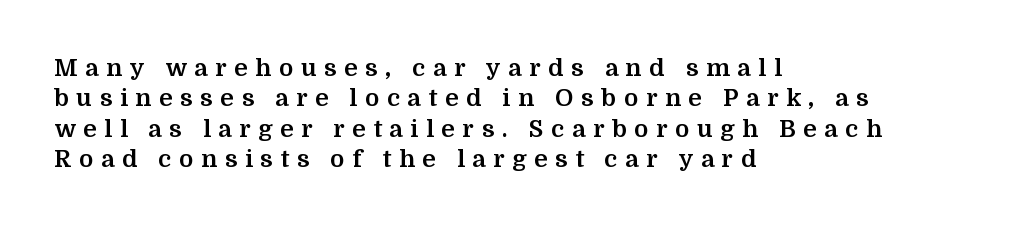
The image shows 24 px bold type, upright; set left-aligned, normal line spacing (1.27x), unusually wide letter spacing (+0.32 em), not underlined.
